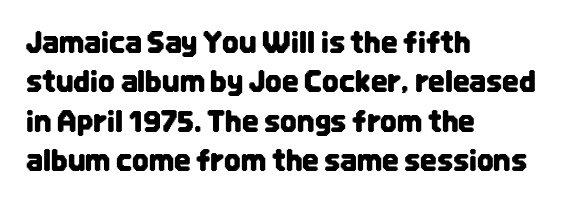
The image shows 29 px condensed sans-serif type, upright; set left-aligned, normal line spacing (1.36x), normal letter spacing, not underlined; low stroke contrast and a large x-height.
